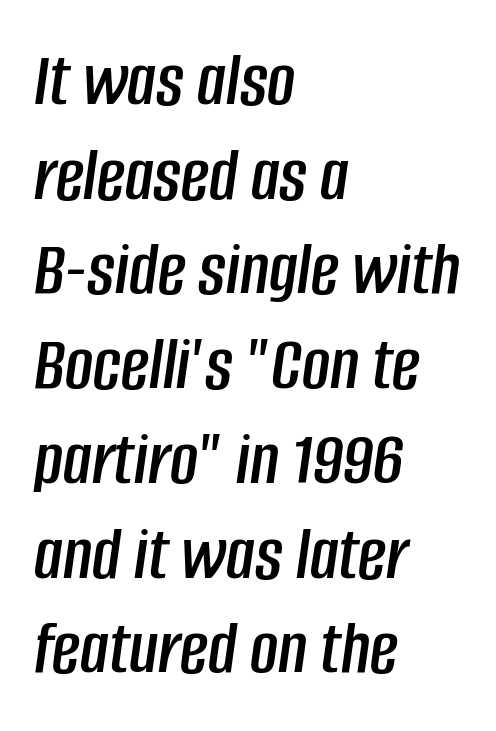
Q: Is the text italic (slanted)? A: Yes, it leans right by about 8 degrees.
Q: Is the text underlined? A: No.
Q: How is the paragraph aligned? A: Left-aligned.
Q: Is the spacing between letters normal or unusually wide? A: Normal.
Q: Width (condensed, normal, or wide)? A: Condensed.
Q: Stroke contrast? A: Low.
Q: x-height? A: Large.
Q: Monospaced? A: No.
